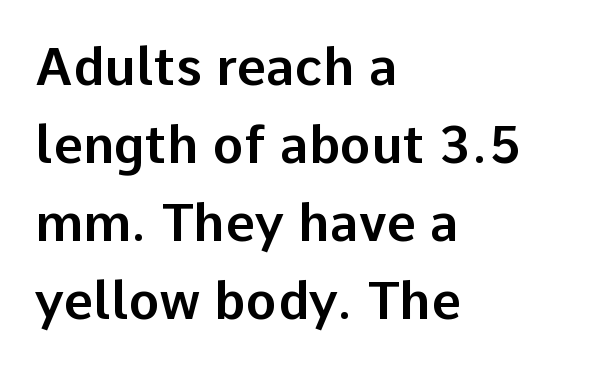
The image shows 52 px sans-serif type, upright; set left-aligned, normal line spacing (1.5x), normal letter spacing, not underlined; low stroke contrast and a medium x-height.
